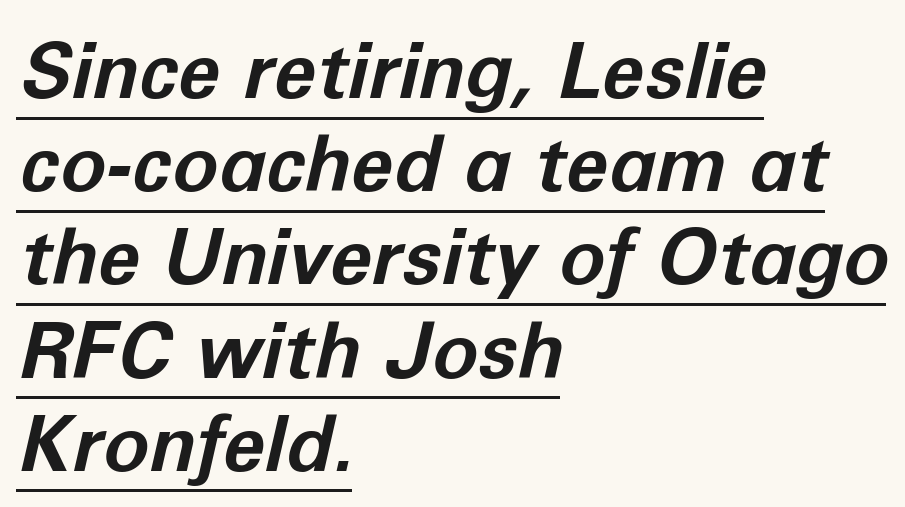
Q: Is the text bold? A: Yes.
Q: Is the text italic (slanted)? A: Yes, it leans right by about 12 degrees.
Q: Is the text underlined? A: Yes.
Q: How is the paragraph aligned? A: Left-aligned.
Q: Is the spacing between letters normal or unusually wide? A: Normal.
Q: Width (condensed, normal, or wide)? A: Normal.
Q: Stroke contrast? A: Low.
Q: x-height? A: Medium.
Q: Monospaced? A: No.
